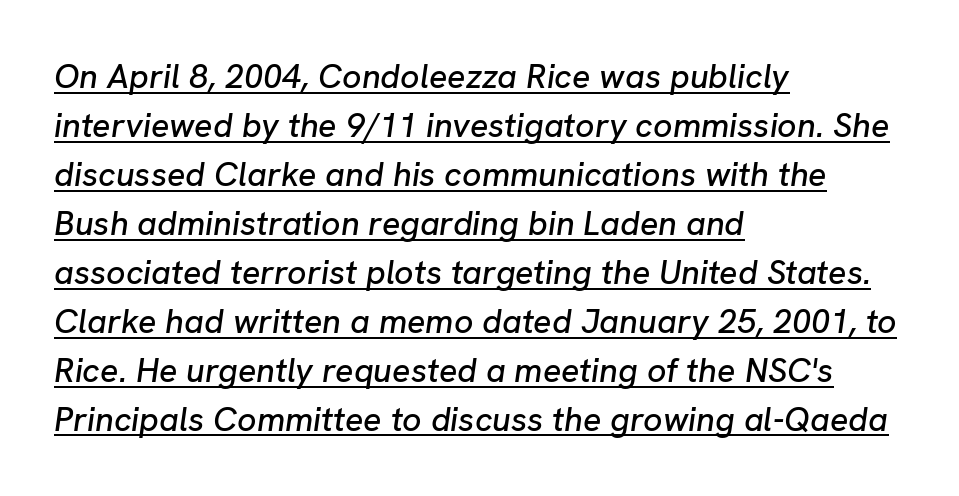
{"italic": "yes", "lean": "right", "slant_degrees": 8, "width": "normal", "stroke_contrast": "low", "x_height": "medium", "monospaced": "no", "underline": "yes", "align": "left", "line_spacing": "normal", "line_spacing_ratio": 1.44, "letter_spacing": "normal", "letter_spacing_em": 0.0, "glyph_px": 34}
